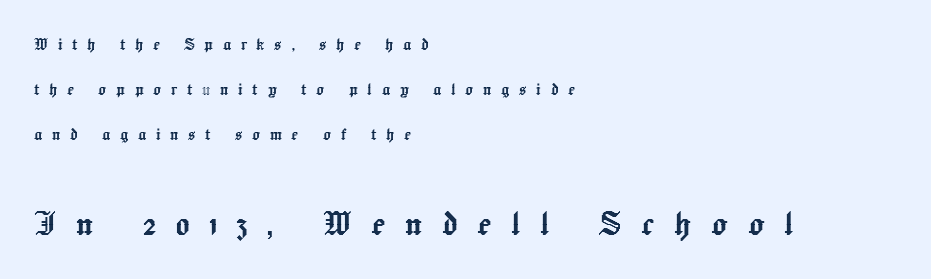
The image shows 41 px text type, upright; set left-aligned, loose line spacing (2.26x), unusually wide letter spacing (+0.48 em), not underlined; the second (bottom) block is 2.05x larger; a medium x-height.
